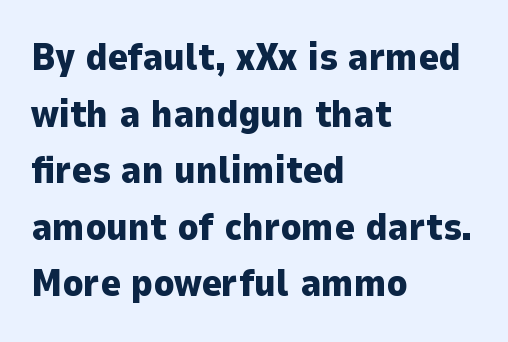
{"serif": "no", "italic": "no", "bold": "yes", "weight": "heavy", "width": "normal", "stroke_contrast": "low", "x_height": "medium", "monospaced": "no", "underline": "no", "align": "left", "line_spacing": "normal", "line_spacing_ratio": 1.49, "letter_spacing": "normal", "letter_spacing_em": 0.0, "glyph_px": 38}
